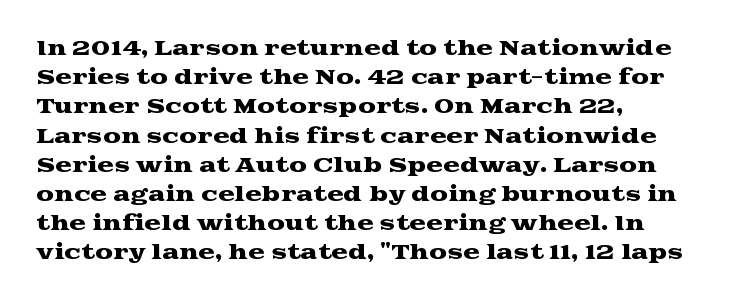
{"italic": "no", "underline": "no", "align": "left", "line_spacing": "normal", "line_spacing_ratio": 1.46, "letter_spacing": "normal", "letter_spacing_em": 0.0, "glyph_px": 20}
